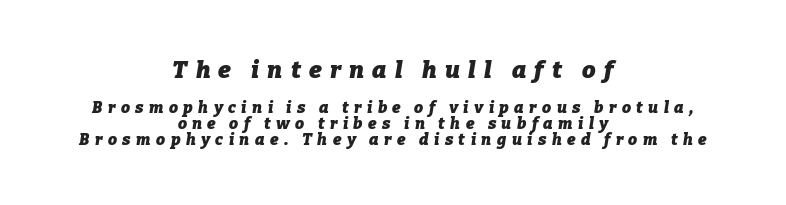
{"italic": "yes", "lean": "right", "slant_degrees": 9, "bold": "yes", "underline": "no", "align": "center", "line_spacing": "tight", "line_spacing_ratio": 0.99, "letter_spacing": "wide", "letter_spacing_em": 0.34, "larger_block": "first", "size_ratio": 1.5, "glyph_px": 24}
